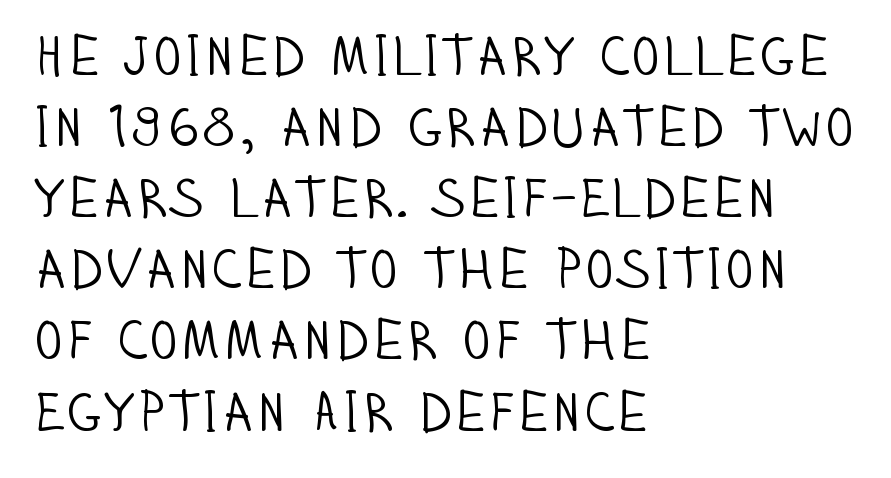
{"serif": "no", "italic": "no", "bold": "no", "weight": "light", "width": "condensed", "stroke_contrast": "low", "x_height": "large", "monospaced": "no", "underline": "no", "align": "left", "line_spacing": "normal", "line_spacing_ratio": 1.27, "letter_spacing": "normal", "letter_spacing_em": 0.0, "glyph_px": 56}
